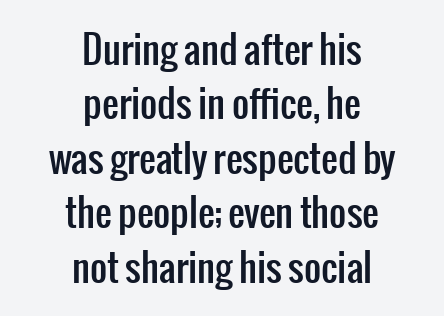
Q: Is the text italic (slanted)? A: No, it is upright.
Q: Is the typeface a serif or a sans-serif typeface? A: Sans-serif.
Q: Is the text underlined? A: No.
Q: How is the paragraph aligned? A: Centered.
Q: Is the spacing between letters normal or unusually wide? A: Normal.
Q: Is the spacing between lines tight, normal or loose? A: Normal.
Q: Width (condensed, normal, or wide)? A: Condensed.
Q: Stroke contrast? A: Low.
Q: x-height? A: Medium.
Q: Monospaced? A: No.
